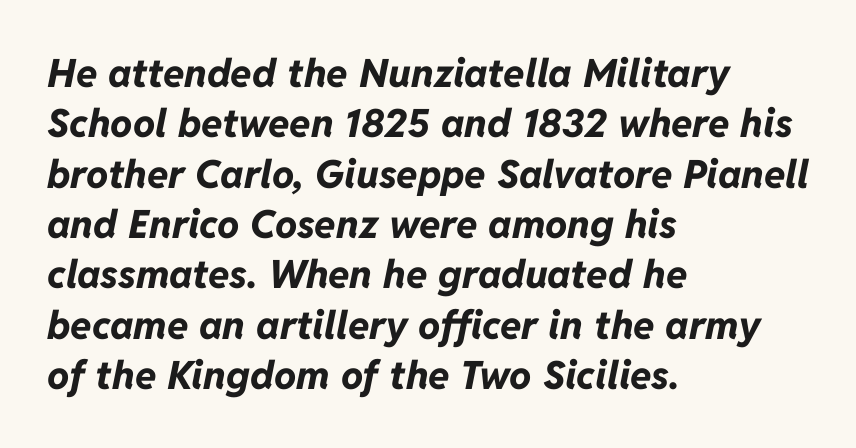
The leading is moderate, giving the passage an even texture. This is oblique type, the kind used for emphasis or titles. Every row of glyphs begins at an identical x-position on the left. Pretty heavy lettering here — definitely bold. Short note: letters normally spaced.
